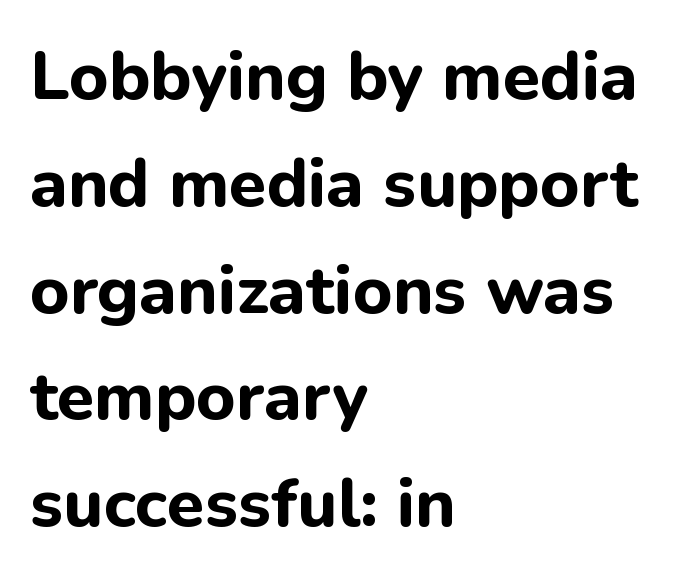
Posture: straight, roman, zero tilt. The font family rendered here belongs to the sans-serif group. The letters sit at their default tracking, neither squeezed nor spread. The words here are not underlined. The lines in this sample share a left origin and differ only in where they stop. The passage shown is typed in a proportional face where columns would drift.
